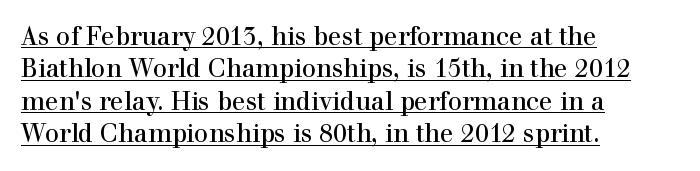
Quick note: interline space is typical. Left-aligned paragraph, ragged on the right. Letter spacing: default. Designer's note — italics off, roman on.
